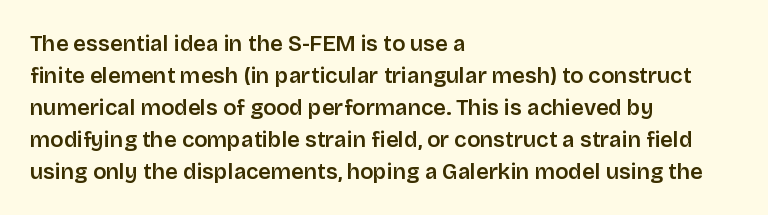
Left-aligned paragraph, ragged on the right. Rendered with straight, roman letterforms. Successive baselines arrive at the customary interval. Descenders are the only things crossing below the line. Is the letter spacing exaggerated? No — it looks like the ordinary default.
